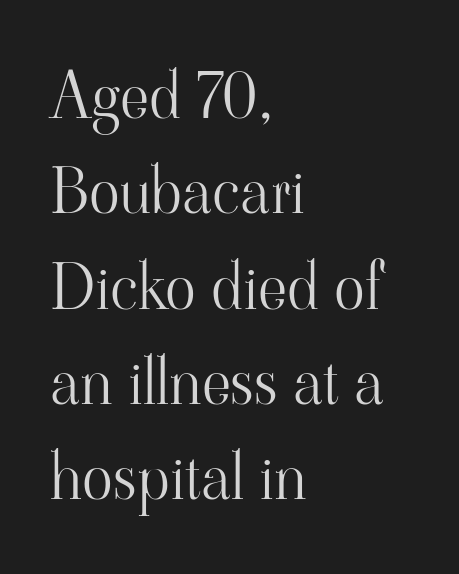
Glance below the letters and you will spot only blank space. Varying glyph widths throughout — classic text-font behaviour. Here the glyphs are tracked normally, forming tight word shapes. Letterform terminals end in serifs throughout the passage.
